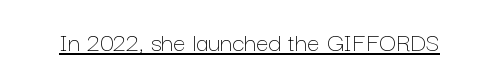
The image shows 28 px thin type, upright; set normal letter spacing, underlined; low stroke contrast and a medium x-height.
